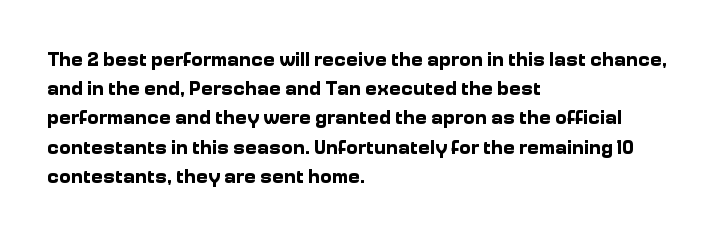
Q: Is the text bold? A: Yes.
Q: Is the text italic (slanted)? A: No, it is upright.
Q: Is the text underlined? A: No.
Q: How is the paragraph aligned? A: Left-aligned.
Q: Is the spacing between letters normal or unusually wide? A: Normal.
Q: Is the spacing between lines tight, normal or loose? A: Normal.
